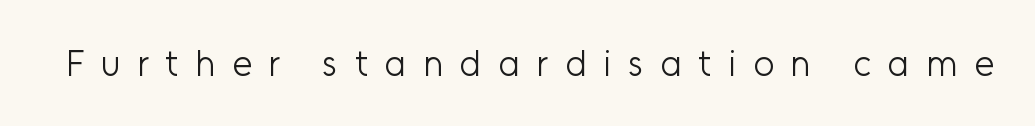
Q: Is the text bold? A: No.
Q: Is the text italic (slanted)? A: No, it is upright.
Q: Is the typeface a serif or a sans-serif typeface? A: Sans-serif.
Q: Is the text underlined? A: No.
Q: Is the spacing between letters normal or unusually wide? A: Unusually wide.
Q: Width (condensed, normal, or wide)? A: Normal.
Q: Stroke contrast? A: Low.
Q: x-height? A: Medium.
Q: Monospaced? A: No.
